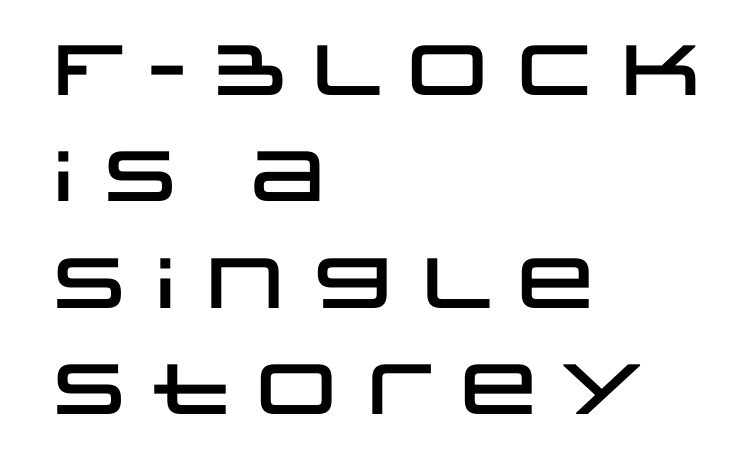
Q: Is the text italic (slanted)? A: No, it is upright.
Q: Is the typeface a serif or a sans-serif typeface? A: Sans-serif.
Q: Is the text underlined? A: No.
Q: How is the paragraph aligned? A: Left-aligned.
Q: Is the spacing between letters normal or unusually wide? A: Normal.
Q: Is the spacing between lines tight, normal or loose? A: Normal.
Q: Width (condensed, normal, or wide)? A: Wide.
Q: Stroke contrast? A: Low.
Q: x-height? A: Large.
Q: Monospaced? A: No.
